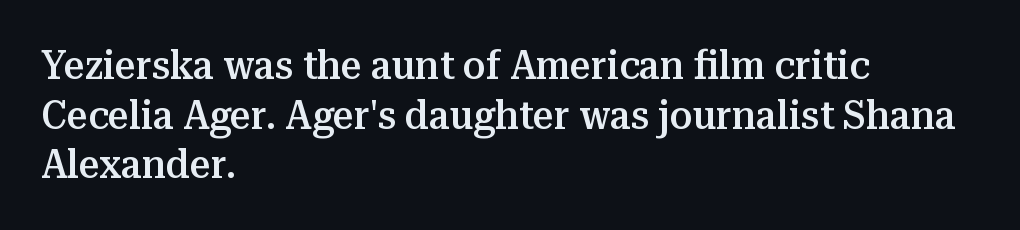
The face used here is a semibold: visibly heavier than regular, lighter than bold. Observe the ordinary spacing: letters are neighbours, not strangers. Underline: absent. Line starts are locked; line ends wander. Classification — serif.
